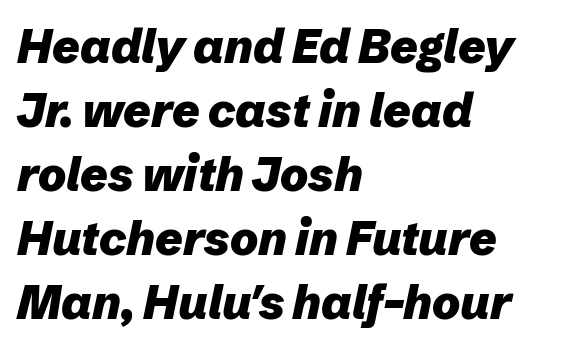
Does the lettering tilt? It does — this is italic. What weight is shown? A full bold with thick strokes. Does the leading feel generous? No, just average. Letter spacing: default. The passage shown is not underscored anywhere. In CSS terms this would be text-align: left.
